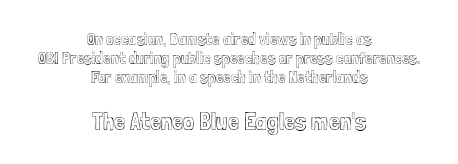
{"italic": "no", "underline": "no", "align": "center", "line_spacing": "tight", "line_spacing_ratio": 1.13, "letter_spacing": "normal", "letter_spacing_em": 0.0, "larger_block": "second", "size_ratio": 1.47, "glyph_px": 25}
